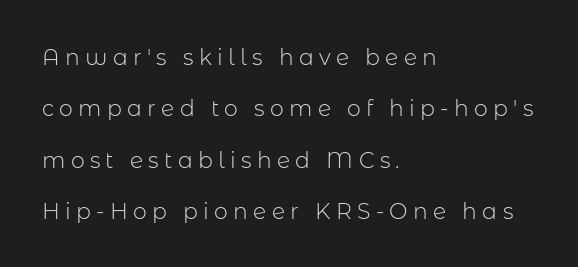
The image shows 22 px text type, upright; set left-aligned, loose line spacing (2.33x), unusually wide letter spacing (+0.24 em), not underlined.
